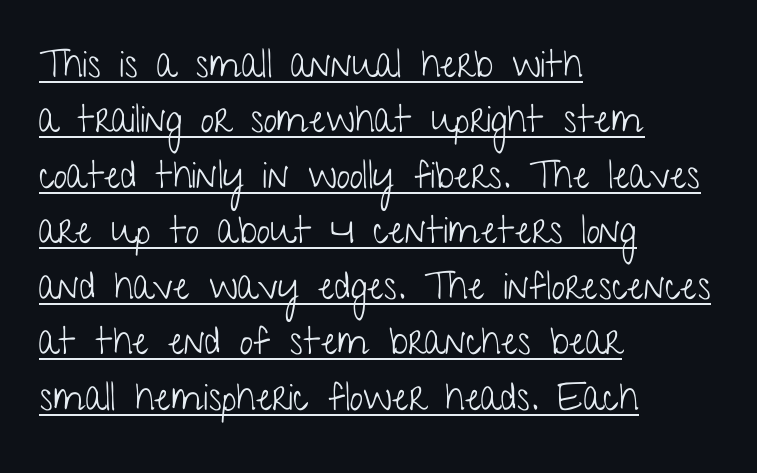
Q: Is the text bold? A: No.
Q: Is the text italic (slanted)? A: No, it is upright.
Q: Is the typeface a serif or a sans-serif typeface? A: Sans-serif.
Q: Is the text underlined? A: Yes.
Q: How is the paragraph aligned? A: Left-aligned.
Q: Is the spacing between letters normal or unusually wide? A: Normal.
Q: Is the spacing between lines tight, normal or loose? A: Normal.
Q: Width (condensed, normal, or wide)? A: Condensed.
Q: Stroke contrast? A: Low.
Q: x-height? A: Medium.
Q: Monospaced? A: No.
